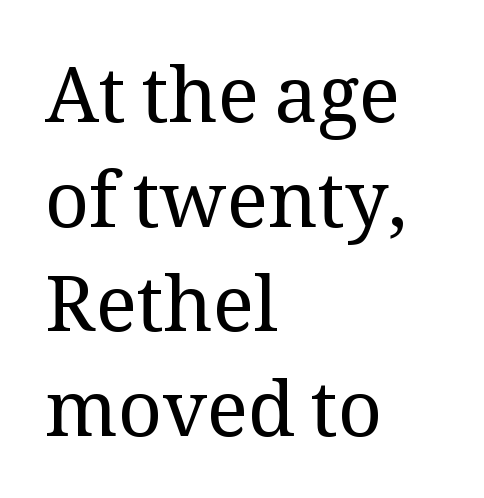
The image shows 77 px regular-weight serif type, upright; set left-aligned, normal line spacing (1.36x), normal letter spacing, not underlined; medium stroke contrast and a medium x-height.
